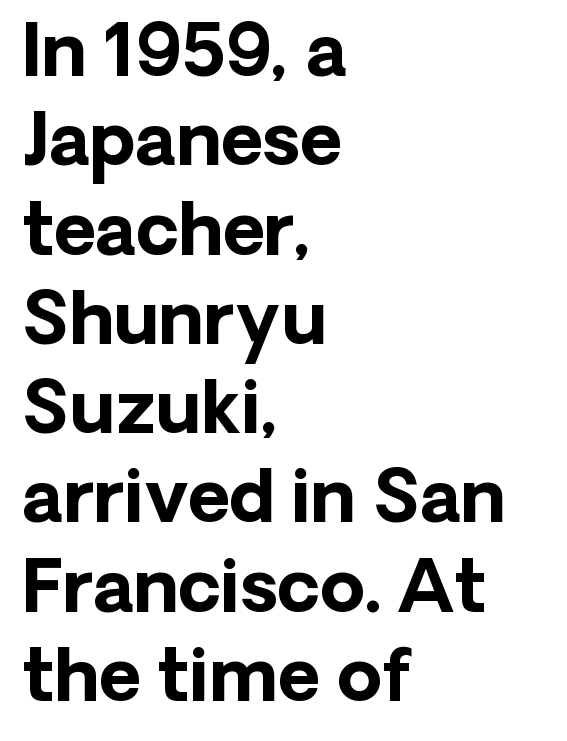
Q: Is the text bold? A: Yes.
Q: Is the text italic (slanted)? A: No, it is upright.
Q: Is the typeface a serif or a sans-serif typeface? A: Sans-serif.
Q: Is the text underlined? A: No.
Q: How is the paragraph aligned? A: Left-aligned.
Q: Is the spacing between letters normal or unusually wide? A: Normal.
Q: Width (condensed, normal, or wide)? A: Normal.
Q: Stroke contrast? A: Low.
Q: x-height? A: Medium.
Q: Monospaced? A: No.
